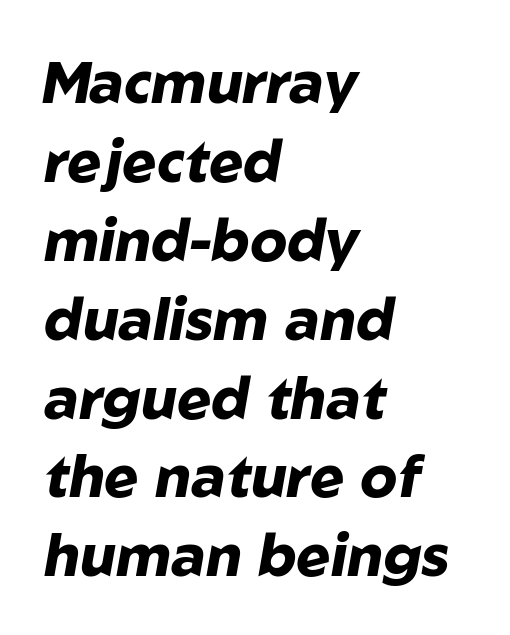
{"italic": "yes", "lean": "right", "slant_degrees": 10, "bold": "yes", "weight": "heavy", "width": "normal", "stroke_contrast": "low", "x_height": "medium", "monospaced": "no", "underline": "no", "align": "left", "line_spacing": "normal", "line_spacing_ratio": 1.36, "letter_spacing": "normal", "letter_spacing_em": 0.0, "glyph_px": 58}
